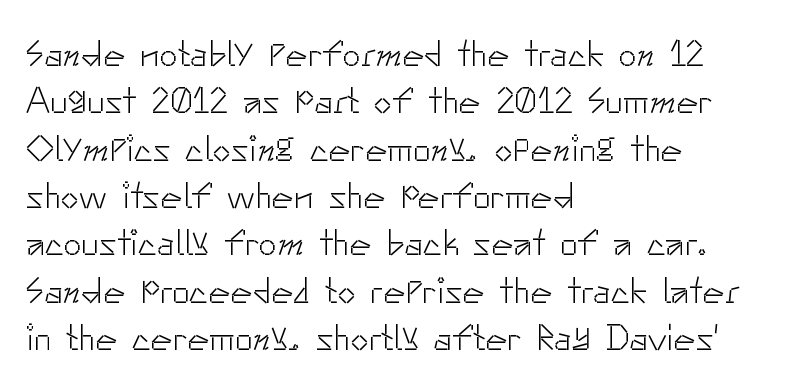
The image shows 37 px light sans-serif type, upright; set left-aligned, normal line spacing (1.28x), normal letter spacing, not underlined; low stroke contrast and a small x-height.
